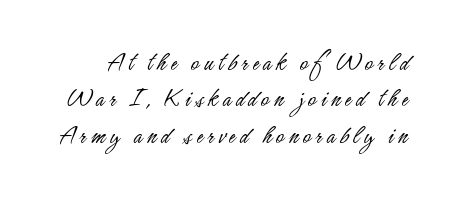
Heaviness? Minimal to ordinary, like unemphasized prose. The passage shown stacks its lines at a standard gap. The passage shown is not underscored anywhere.
